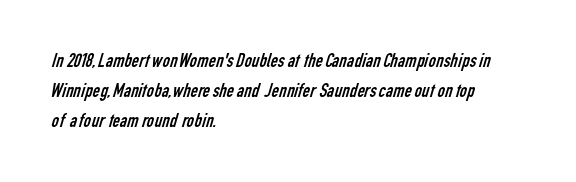
Q: Is the text bold? A: No.
Q: Is the text underlined? A: No.
Q: How is the paragraph aligned? A: Left-aligned.
Q: Is the spacing between letters normal or unusually wide? A: Normal.
Q: Is the spacing between lines tight, normal or loose? A: Normal.
